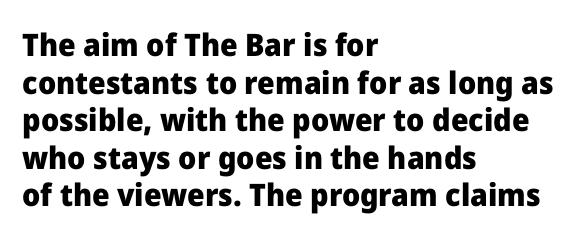
{"serif": "no", "italic": "no", "bold": "yes", "weight": "heavy", "width": "normal", "stroke_contrast": "low", "x_height": "medium", "monospaced": "no", "underline": "no", "align": "left", "line_spacing_ratio": 1.21, "letter_spacing": "normal", "letter_spacing_em": 0.0, "glyph_px": 31}
